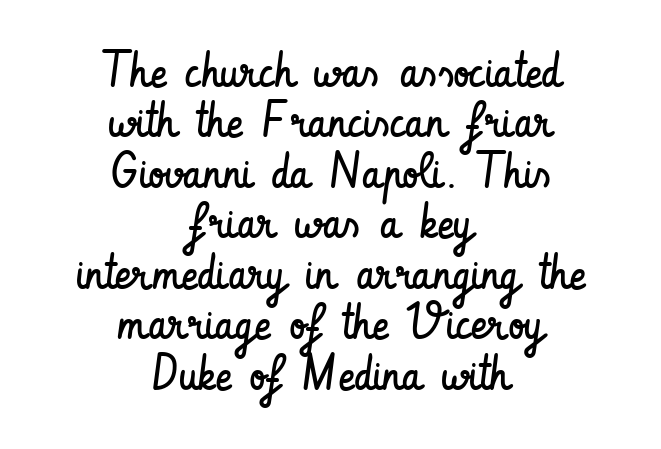
The image shows 50 px regular-weight, condensed sans-serif type, upright; set centered, tight line spacing (1.01x), normal letter spacing, not underlined; low stroke contrast and a small x-height.
